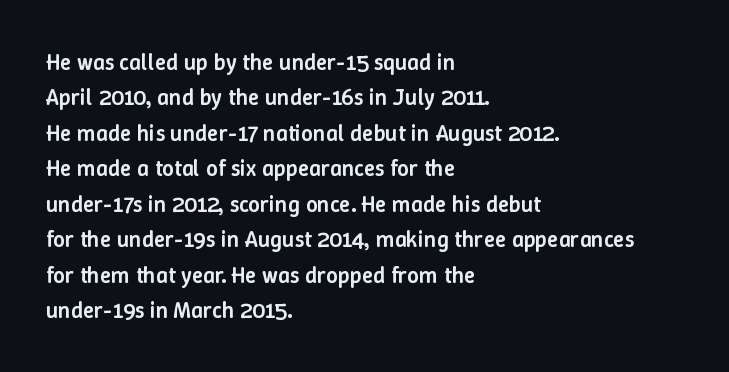
Q: Is the text bold? A: Semi-bold.
Q: Is the text italic (slanted)? A: No, it is upright.
Q: Is the text underlined? A: No.
Q: How is the paragraph aligned? A: Left-aligned.
Q: Is the spacing between letters normal or unusually wide? A: Normal.
Q: Is the spacing between lines tight, normal or loose? A: Normal.
